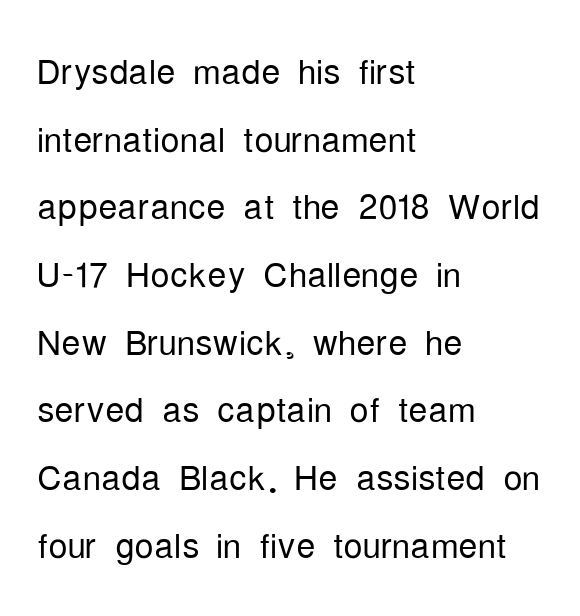
What's the leading like? Ordinary, nothing unusual. What stands out about the letter spacing? Nothing — it is the standard amount. Reading down the block, your eye returns to a fixed left position each line. Descenders hang freely into open space.
